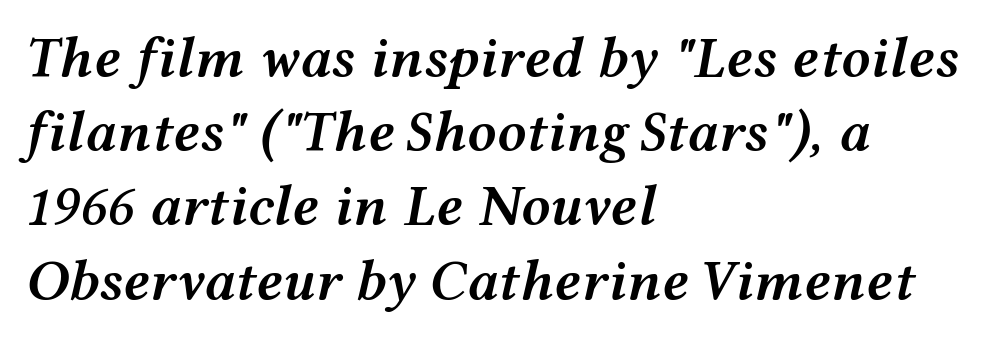
{"italic": "yes", "lean": "right", "slant_degrees": 12, "bold": "semi", "weight": "semibold", "width": "wide", "stroke_contrast": "medium", "x_height": "medium", "monospaced": "no", "underline": "no", "align": "left", "line_spacing": "normal", "line_spacing_ratio": 1.28, "letter_spacing": "normal", "letter_spacing_em": 0.0, "glyph_px": 58}
